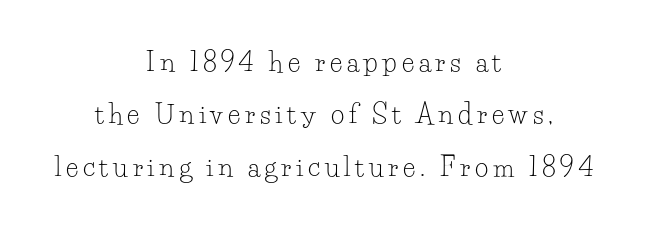
Q: Is the text bold? A: No.
Q: Is the text italic (slanted)? A: No, it is upright.
Q: Is the text underlined? A: No.
Q: How is the paragraph aligned? A: Centered.
Q: Is the spacing between lines tight, normal or loose? A: Loose.
